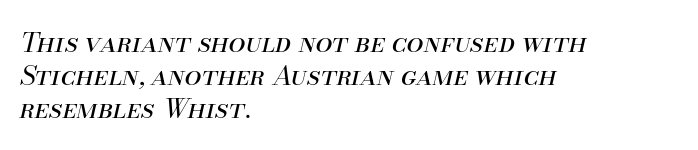
Q: Is the text bold? A: No.
Q: Is the text italic (slanted)? A: Yes, it leans right by about 13 degrees.
Q: Is the text underlined? A: No.
Q: How is the paragraph aligned? A: Left-aligned.
Q: Is the spacing between letters normal or unusually wide? A: Normal.
